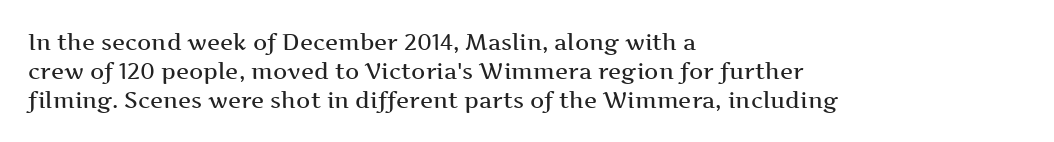
The image shows 22 px text type, upright; set left-aligned, normal line spacing (1.31x), normal letter spacing, not underlined.
